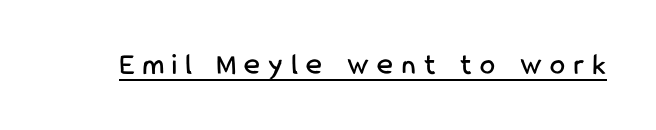
Q: Is the text italic (slanted)? A: No, it is upright.
Q: Is the typeface a serif or a sans-serif typeface? A: Sans-serif.
Q: Is the text underlined? A: Yes.
Q: Is the spacing between letters normal or unusually wide? A: Unusually wide.
Q: Width (condensed, normal, or wide)? A: Condensed.
Q: Stroke contrast? A: Low.
Q: x-height? A: Medium.
Q: Monospaced? A: No.
